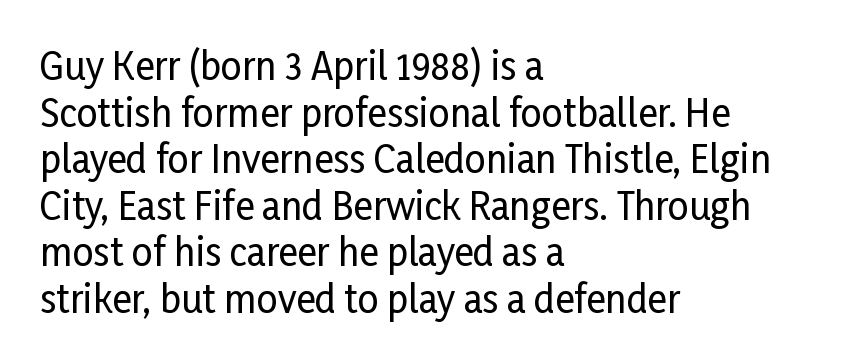
{"serif": "no", "italic": "no", "width": "condensed", "stroke_contrast": "low", "x_height": "medium", "monospaced": "no", "underline": "no", "align": "left", "line_spacing": "normal", "line_spacing_ratio": 1.26, "letter_spacing": "normal", "letter_spacing_em": 0.0, "glyph_px": 37}
